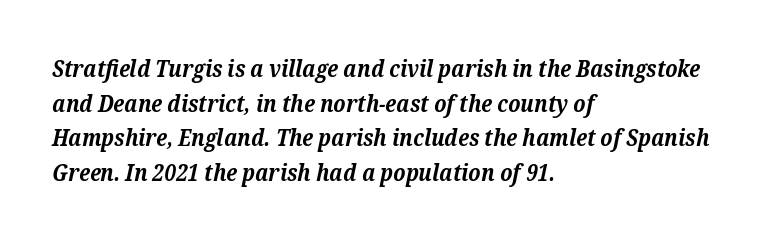
Every character sits at an angle, as italics do. Stroke thickness is high; the sample reads as a true bold. This sample keeps an unexceptional amount of space between lines. The typesetter chose a ragged-right arrangement here.
